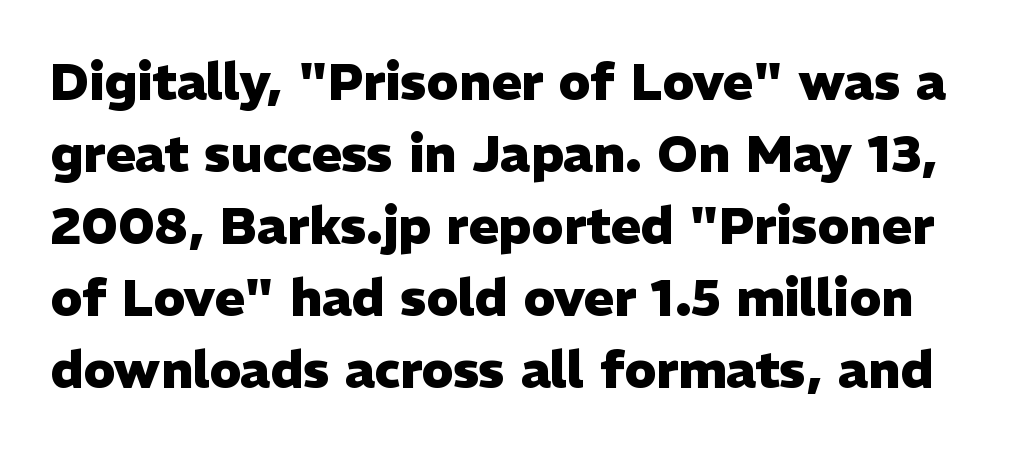
Unmarked baselines from the first word to the last. Does extra space separate the letters? No, they use regular spacing. How heavy is the stroke? Heavy — this is a bold. Think of a printed novel: that variable character pitch is what you see here. It's the straight-up-and-down kind of type. Students, observe: this is what conventionally led text looks like.
